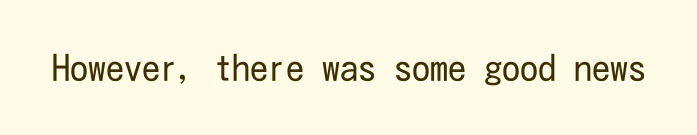
The image shows 36 px regular-weight, condensed sans-serif type, upright; set normal letter spacing, not underlined; low stroke contrast and a medium x-height.
